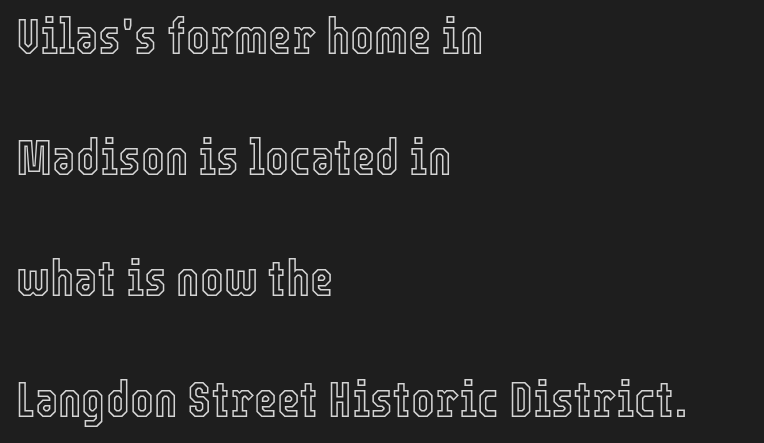
The image shows 50 px condensed type, upright; set left-aligned, loose line spacing (2.42x), normal letter spacing, not underlined; a medium x-height.
